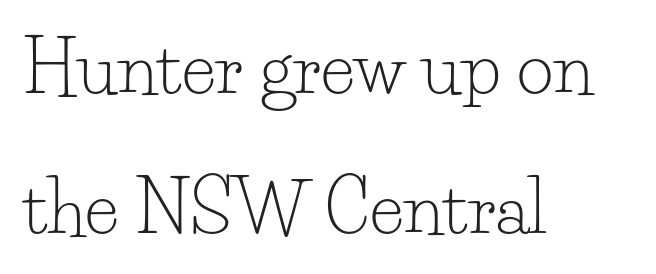
The image shows 71 px light serif type, upright; set left-aligned, loose line spacing (1.97x), normal letter spacing, not underlined; low stroke contrast and a small x-height.
